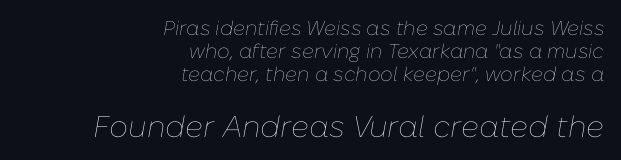
{"italic": "yes", "lean": "right", "slant_degrees": 10, "bold": "no", "weight": "thin", "width": "normal", "stroke_contrast": "low", "x_height": "medium", "monospaced": "no", "underline": "no", "align": "right", "line_spacing": "tight", "line_spacing_ratio": 1.15, "letter_spacing": "normal", "letter_spacing_em": 0.0, "larger_block": "second", "size_ratio": 1.5, "glyph_px": 30}
